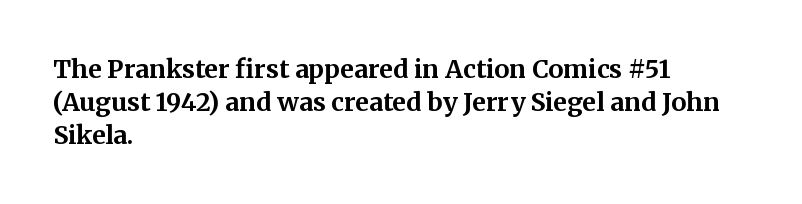
The image shows 25 px bold type, upright; set left-aligned, normal line spacing (1.32x), normal letter spacing, not underlined.
